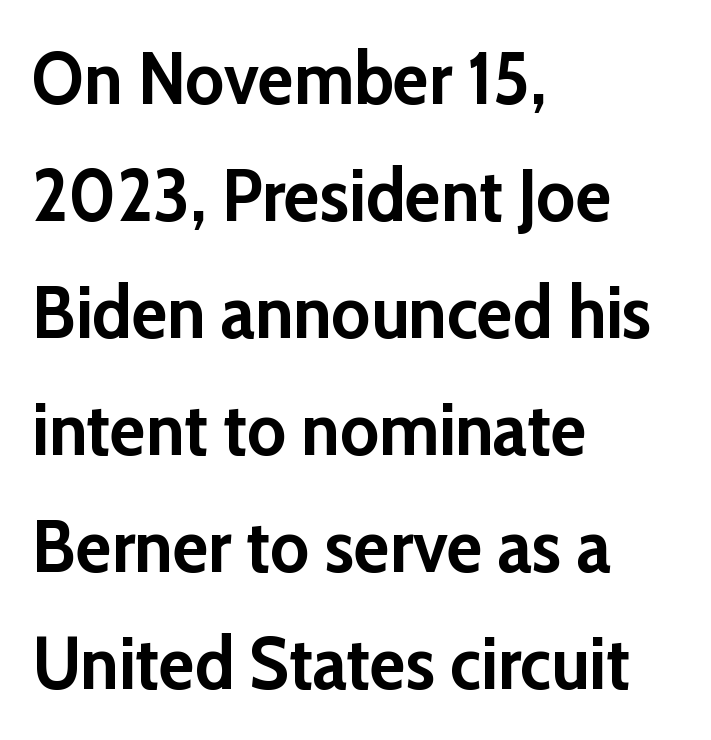
Type without underlining. The letters advance in unequal steps, a hallmark of proportional type. The rendering shows plain stroke endings on the letterforms — a sans-serif design. Plenty of ink on the page — the face is bold. Nothing unusual about the tracking: characters are spaced as the font intends.
